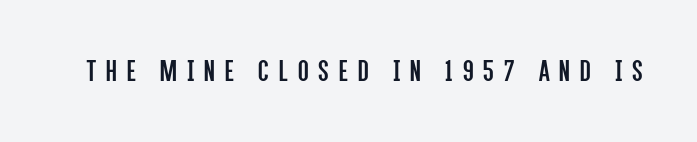
{"serif": "no", "italic": "no", "bold": "no", "weight": "regular", "width": "condensed", "stroke_contrast": "low", "x_height": "large", "monospaced": "no", "underline": "no", "letter_spacing": "wide", "letter_spacing_em": 0.32, "glyph_px": 31}
